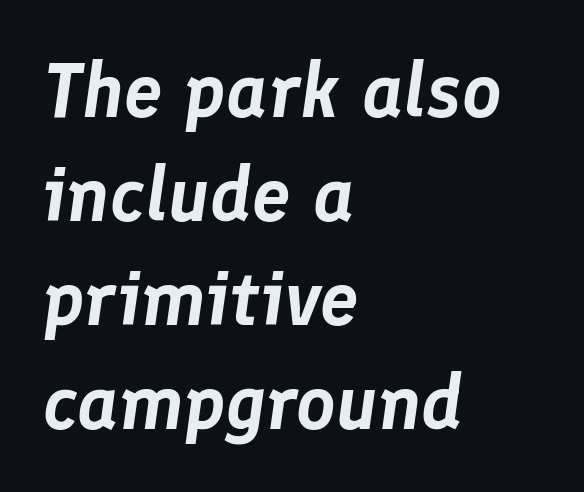
The image shows 77 px text type, italic (leaning right); set left-aligned, normal line spacing (1.35x), normal letter spacing, not underlined; low stroke contrast and a medium x-height.
